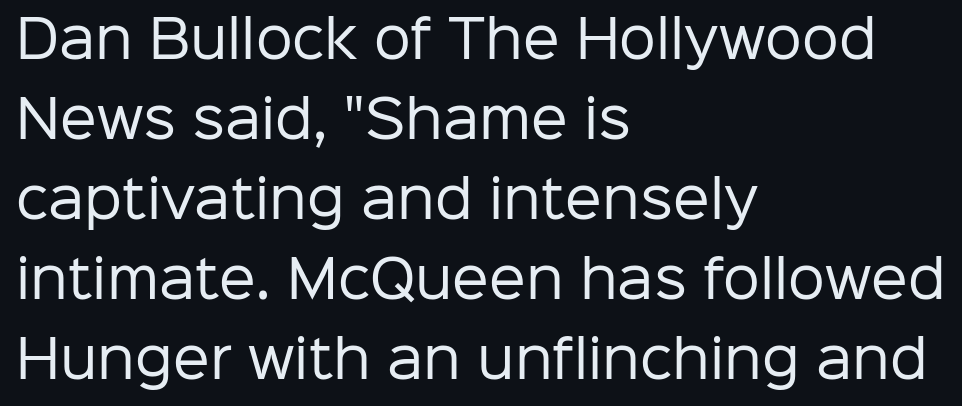
Tracking value appears to be zero — textbook default spacing. Rendered with straight, roman letterforms. Is the block centered? No — it sits flush against the left margin. Any mark beneath the type? The region is blank.
